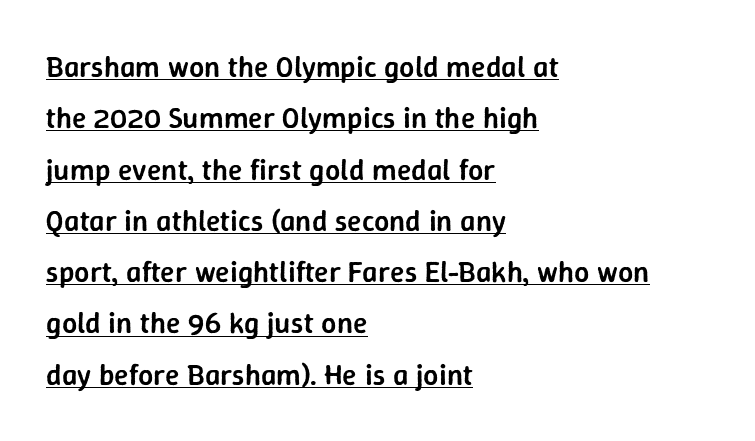
Bold? Not quite — semibold, heavier than regular but stopping short. This rendering leaves character spacing at its baseline value. Somebody hit Ctrl+U on this one — the words are underlined. The ragged edge is on the right, which tells us the setting is flush left.
